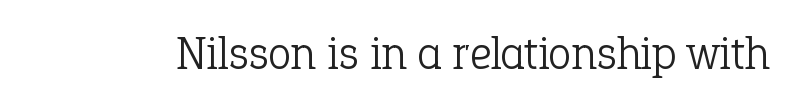
The image shows 47 px light serif type, upright; set normal letter spacing, not underlined; low stroke contrast and a medium x-height.
